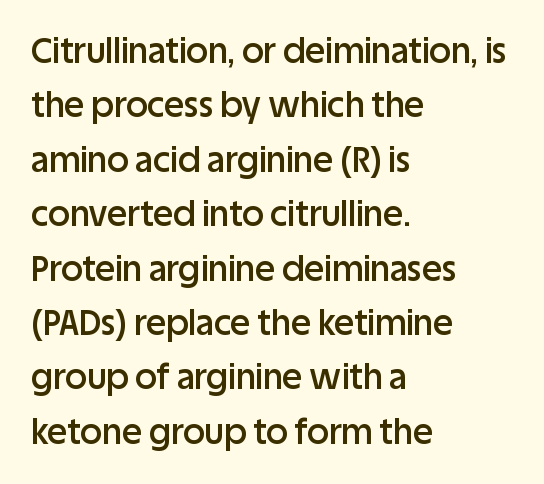
The image shows 34 px semibold sans-serif type, upright; set left-aligned, normal line spacing (1.6x), normal letter spacing, not underlined; low stroke contrast and a large x-height.
